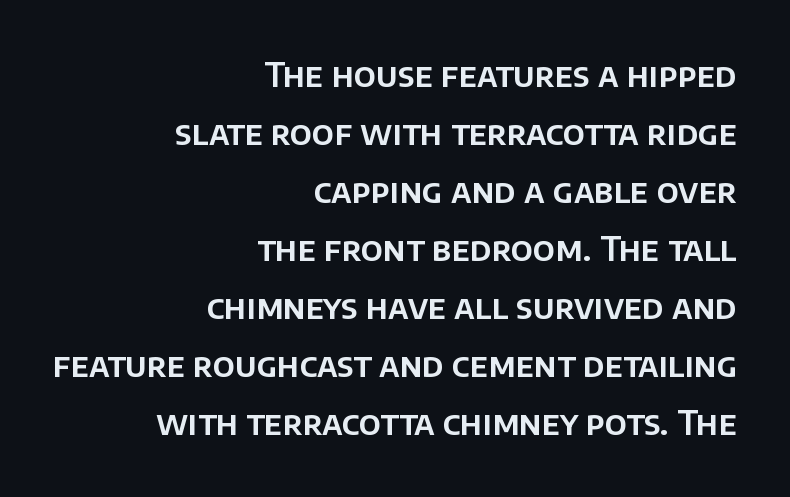
The image shows 33 px sans-serif type, upright; set right-aligned, line spacing 1.76x, normal letter spacing, not underlined; low stroke contrast and a large x-height.
